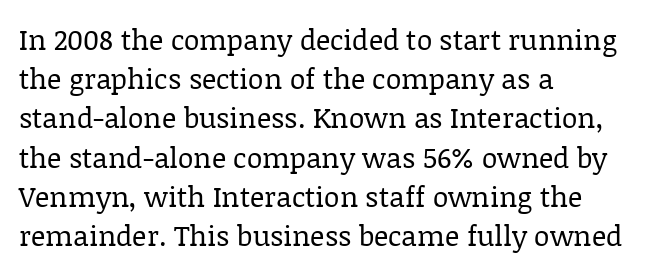
Q: Is the text bold? A: No.
Q: Is the text italic (slanted)? A: No, it is upright.
Q: Is the typeface a serif or a sans-serif typeface? A: Serif.
Q: Is the text underlined? A: No.
Q: How is the paragraph aligned? A: Left-aligned.
Q: Is the spacing between letters normal or unusually wide? A: Normal.
Q: Is the spacing between lines tight, normal or loose? A: Normal.
Q: Width (condensed, normal, or wide)? A: Normal.
Q: Stroke contrast? A: Low.
Q: x-height? A: Large.
Q: Monospaced? A: No.
